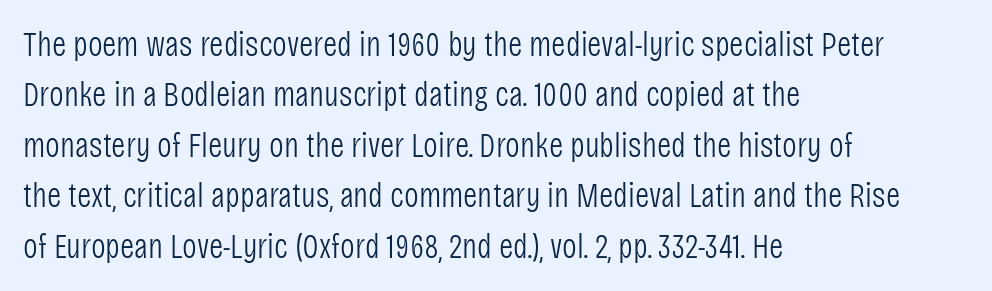
Q: Is the text bold? A: No.
Q: Is the text italic (slanted)? A: No, it is upright.
Q: Is the typeface a serif or a sans-serif typeface? A: Sans-serif.
Q: Is the text underlined? A: No.
Q: How is the paragraph aligned? A: Left-aligned.
Q: Is the spacing between letters normal or unusually wide? A: Normal.
Q: Is the spacing between lines tight, normal or loose? A: Normal.
Q: Width (condensed, normal, or wide)? A: Condensed.
Q: Stroke contrast? A: Low.
Q: x-height? A: Large.
Q: Monospaced? A: No.
